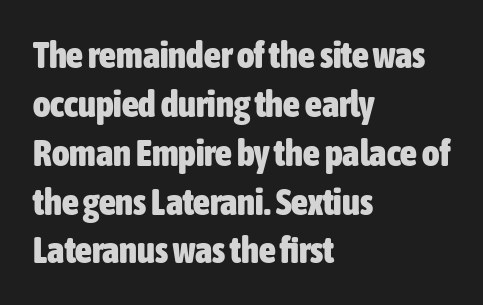
{"serif": "no", "italic": "no", "bold": "yes", "weight": "heavy", "width": "condensed", "stroke_contrast": "low", "x_height": "medium", "monospaced": "no", "underline": "no", "align": "left", "line_spacing": "normal", "line_spacing_ratio": 1.32, "letter_spacing": "normal", "letter_spacing_em": 0.0, "glyph_px": 37}
